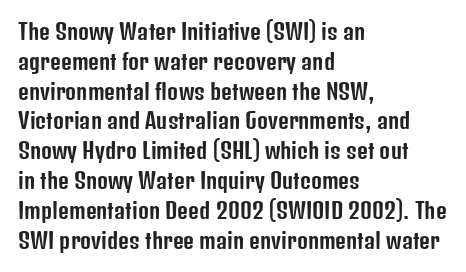
Q: Is the text italic (slanted)? A: No, it is upright.
Q: Is the text underlined? A: No.
Q: How is the paragraph aligned? A: Left-aligned.
Q: Is the spacing between letters normal or unusually wide? A: Normal.
Q: Is the spacing between lines tight, normal or loose? A: Normal.
